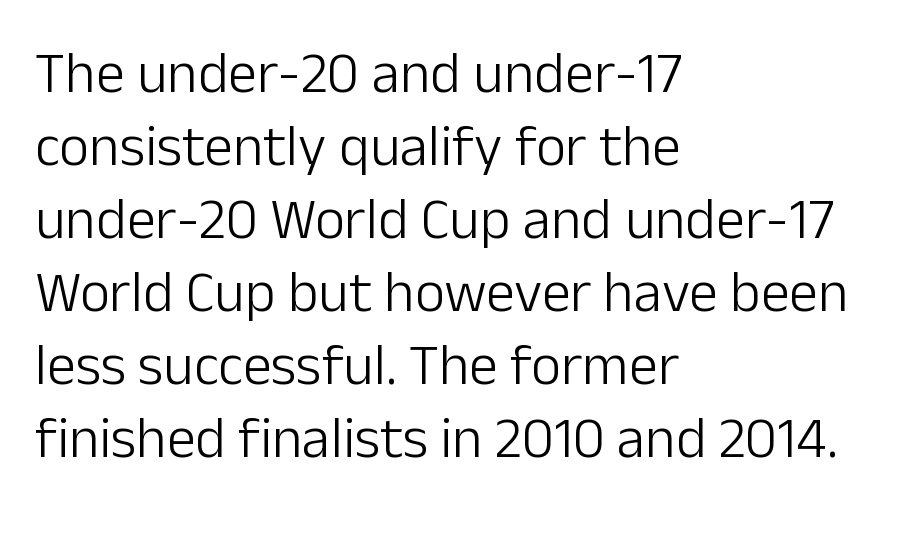
Q: Is the text bold? A: No.
Q: Is the text italic (slanted)? A: No, it is upright.
Q: Is the typeface a serif or a sans-serif typeface? A: Sans-serif.
Q: Is the text underlined? A: No.
Q: How is the paragraph aligned? A: Left-aligned.
Q: Is the spacing between letters normal or unusually wide? A: Normal.
Q: Is the spacing between lines tight, normal or loose? A: Normal.
Q: Width (condensed, normal, or wide)? A: Normal.
Q: Stroke contrast? A: Low.
Q: x-height? A: Medium.
Q: Monospaced? A: No.
